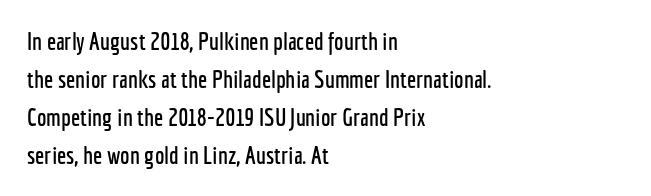
{"italic": "no", "underline": "no", "align": "left", "line_spacing": "normal", "line_spacing_ratio": 1.58, "letter_spacing": "normal", "letter_spacing_em": 0.0, "glyph_px": 24}
